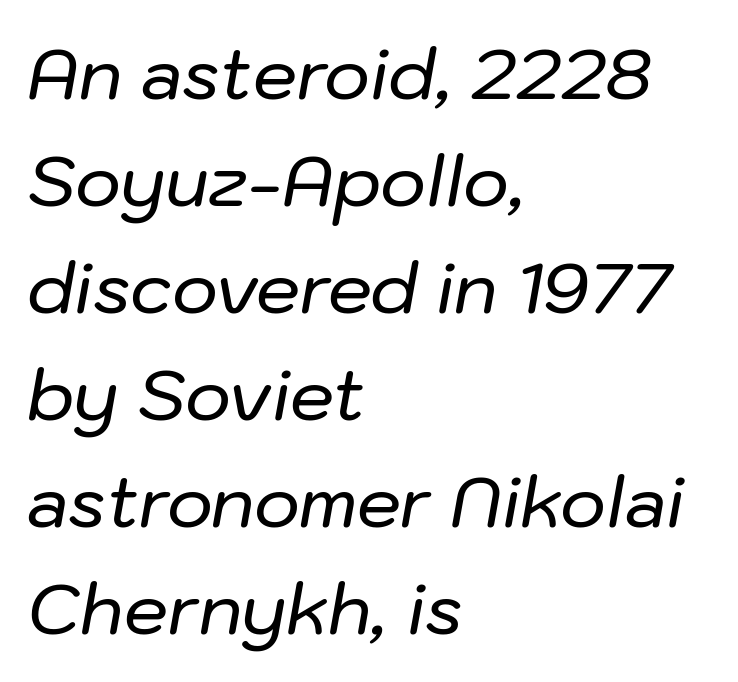
Layout note: lines flush left. One glance says typical: line gaps are just what's usual. Spacing between characters is what you'd get straight out of the box. You can tell it's italic because the verticals aren't actually vertical. Looks like regular typesetting: each glyph gets only the width it needs. Words float on clear page, feet unadorned.
